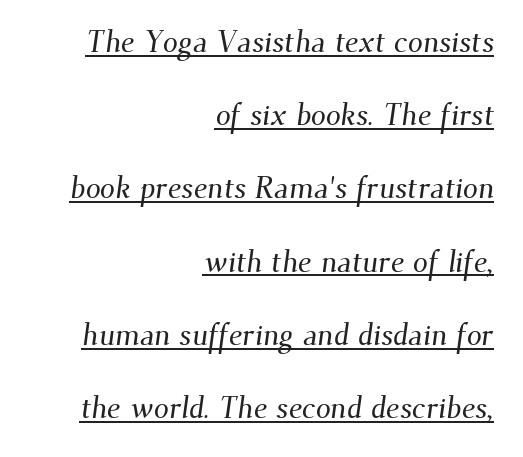
Think of a printed novel: that variable character pitch is what you see here. The lines are quadded right. The face used here appears with an underline applied. Yep, those are serifs on the letters.
